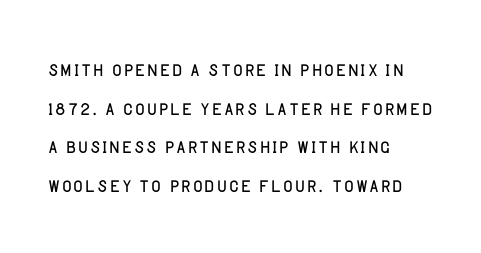
The image shows 26 px text type, upright; set left-aligned, normal line spacing (1.49x), normal letter spacing, not underlined.
